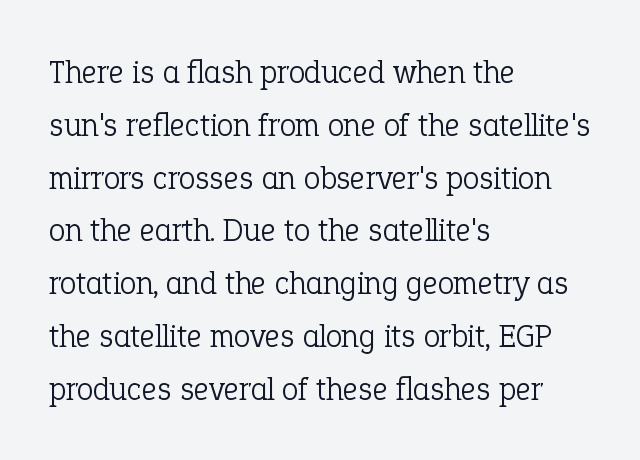
When letters stand straight like this, we call the style roman or upright. Do the characters align in a grid? No, the font is proportional. The rendering keeps characters at their native spacing. The font family rendered here belongs to the serif group. The space beneath each line is pristine and unruled.
